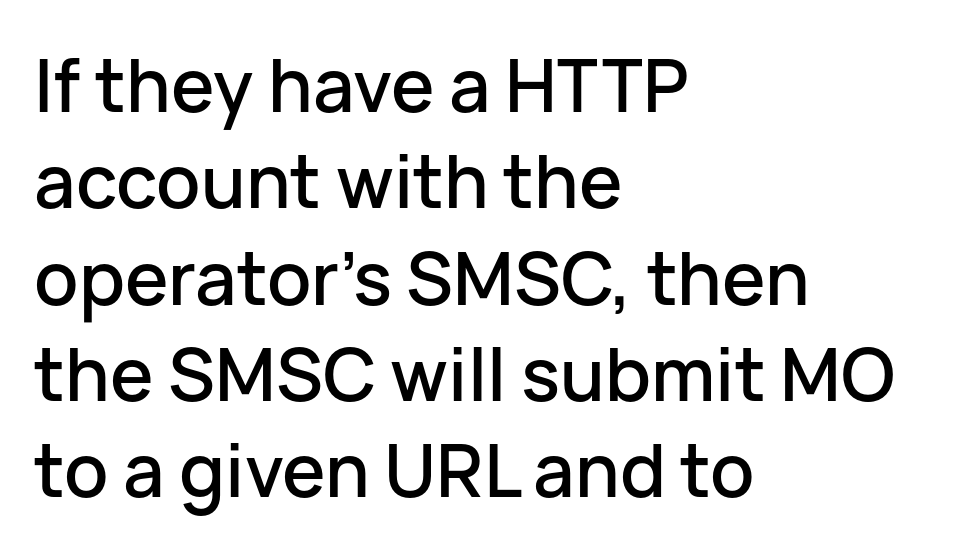
The image shows 73 px sans-serif type, upright; set left-aligned, normal line spacing (1.32x), normal letter spacing, not underlined; low stroke contrast and a medium x-height.
